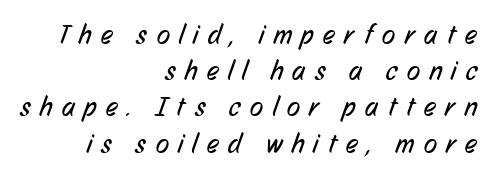
Q: Is the text bold? A: No.
Q: Is the text underlined? A: No.
Q: How is the paragraph aligned? A: Right-aligned.
Q: Is the spacing between letters normal or unusually wide? A: Unusually wide.
Q: Is the spacing between lines tight, normal or loose? A: Normal.
